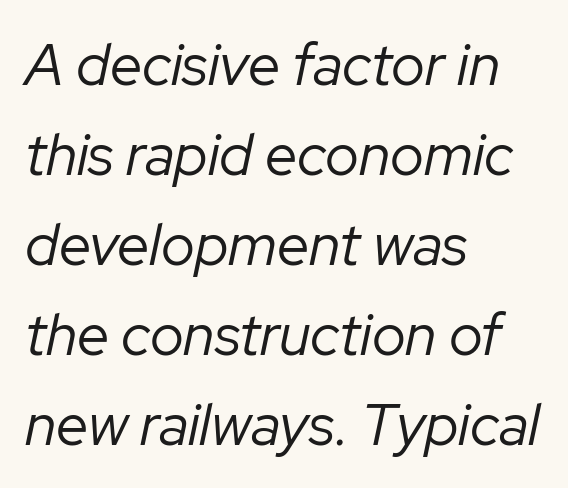
Stroke thickness stays within the range of a standard reading face or lighter. The gaps between neighbouring characters are ordinary and unremarkable. The lines are quadded left. The face used here is proportionally spaced, like ordinary book or web type. If you drew a line through each stem, it would be angled. Quick note: underline off.
